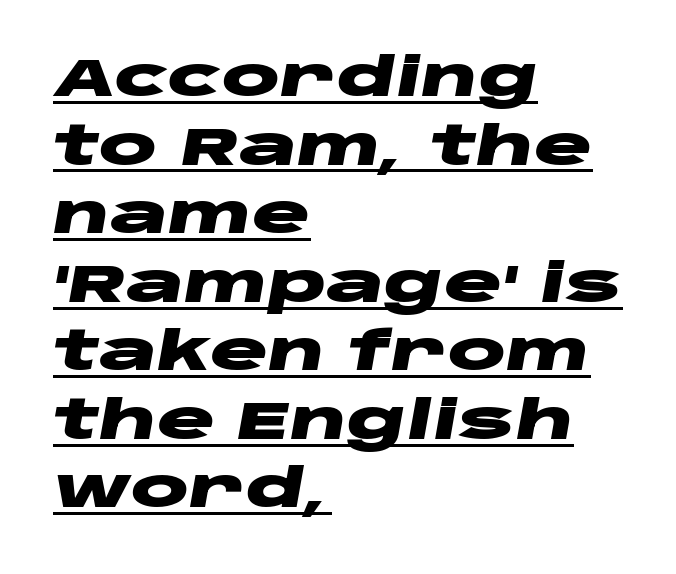
The image shows 54 px heavy, wide type, italic (leaning right); set left-aligned, normal line spacing (1.27x), normal letter spacing, underlined; low stroke contrast and a large x-height.
